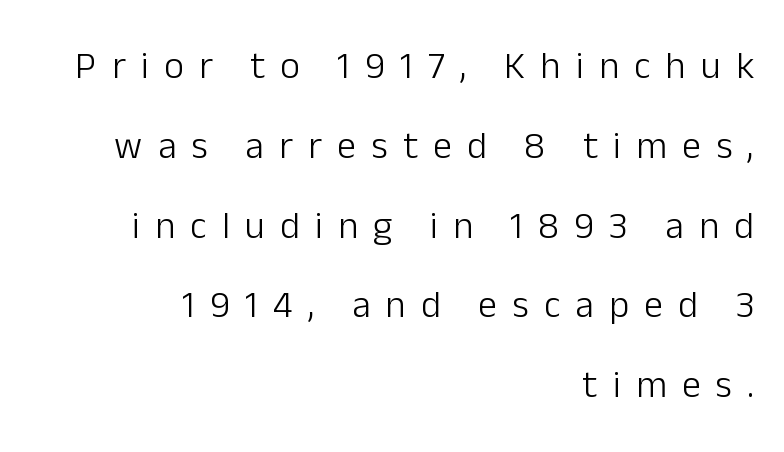
Q: Is the text bold? A: No.
Q: Is the text italic (slanted)? A: No, it is upright.
Q: Is the typeface a serif or a sans-serif typeface? A: Sans-serif.
Q: Is the text underlined? A: No.
Q: How is the paragraph aligned? A: Right-aligned.
Q: Is the spacing between letters normal or unusually wide? A: Unusually wide.
Q: Is the spacing between lines tight, normal or loose? A: Loose.
Q: Width (condensed, normal, or wide)? A: Normal.
Q: Stroke contrast? A: Low.
Q: x-height? A: Medium.
Q: Monospaced? A: No.
